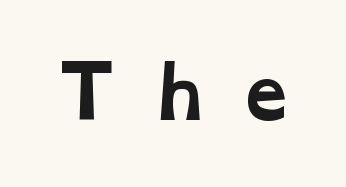
The string is rendered with underlining switched off. In terms of weight, the rendering is a true, heavy bold. The passage shown has open, widely tracked lettering throughout. Regarding serifs, this sample has them.
